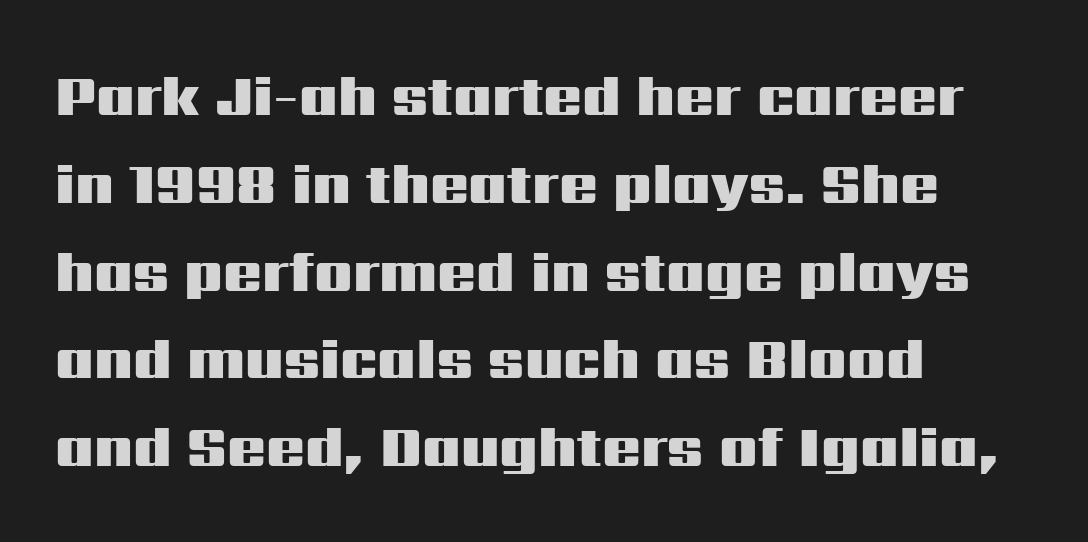
The characters look thick and weighty, a clear bold. Rows of type keep a routine distance in the vertical direction. Spacing verdict: proportional, widths tailored to each character. The passage shown is typeset with a sans-serif family. There is no visible air inserted between adjacent glyphs.
